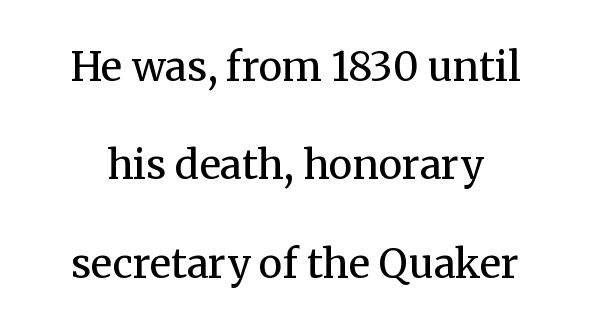
{"serif": "yes", "italic": "no", "bold": "no", "weight": "regular", "width": "normal", "stroke_contrast": "medium", "x_height": "medium", "monospaced": "no", "underline": "no", "line_spacing": "loose", "line_spacing_ratio": 2.46, "letter_spacing": "normal", "letter_spacing_em": 0.0, "glyph_px": 40}
